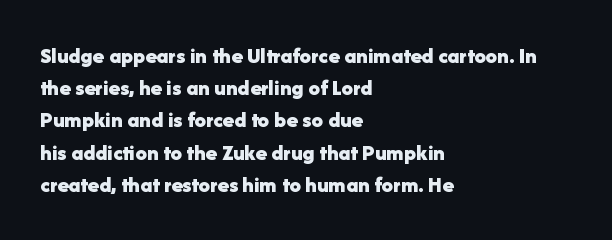
{"italic": "no", "bold": "yes", "underline": "no", "align": "left", "line_spacing": "normal", "line_spacing_ratio": 1.4, "letter_spacing": "normal", "letter_spacing_em": 0.0, "glyph_px": 23}
